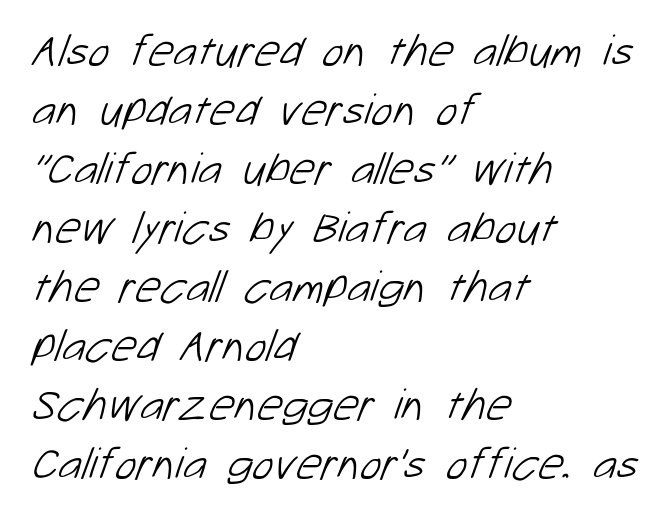
{"serif": "no", "bold": "no", "weight": "light", "width": "normal", "stroke_contrast": "low", "x_height": "medium", "monospaced": "no", "underline": "no", "align": "left", "line_spacing": "normal", "line_spacing_ratio": 1.31, "letter_spacing": "normal", "letter_spacing_em": 0.0, "glyph_px": 45}
